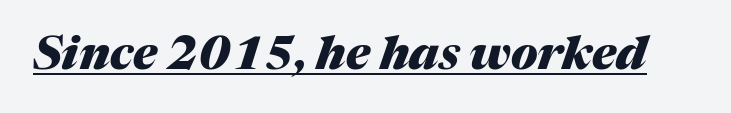
These lines carry a lot of weight — the face is fully bold. Students, observe the line beneath the letters — that is underlining. Tracking here is standard; glyphs follow each other at the usual distance. Spacing verdict: proportional, widths tailored to each character. The face used here has a pronounced slope to its letters.
